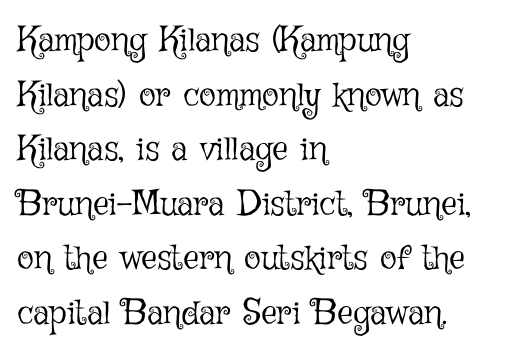
{"italic": "no", "bold": "no", "weight": "light", "width": "normal", "stroke_contrast": "low", "x_height": "medium", "monospaced": "no", "underline": "no", "align": "left", "line_spacing": "normal", "line_spacing_ratio": 1.56, "letter_spacing": "normal", "letter_spacing_em": 0.0, "glyph_px": 35}
